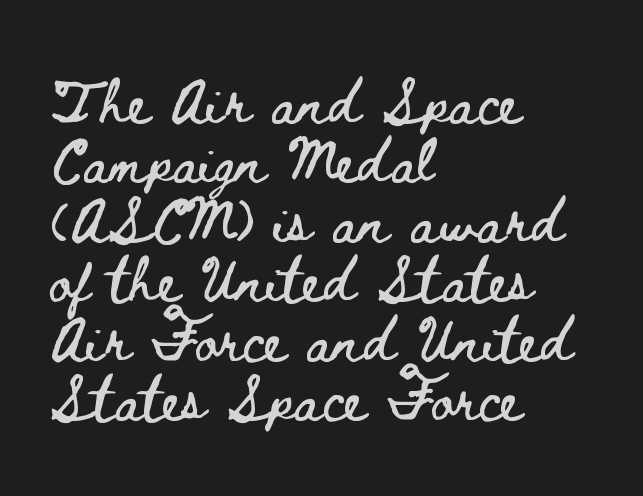
The image shows 44 px wide type; set left-aligned, normal line spacing (1.35x), normal letter spacing, not underlined; low stroke contrast and a small x-height.
